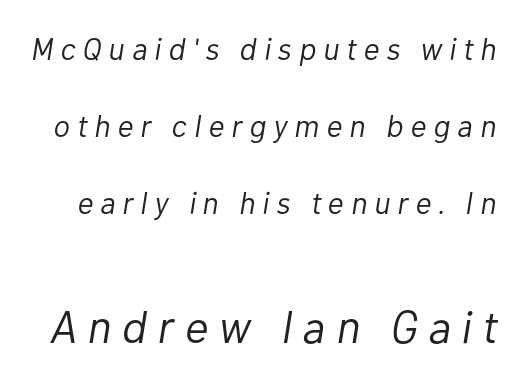
{"italic": "yes", "lean": "right", "slant_degrees": 10, "bold": "no", "weight": "light", "width": "normal", "stroke_contrast": "low", "x_height": "medium", "monospaced": "no", "underline": "no", "line_spacing": "loose", "line_spacing_ratio": 2.48, "letter_spacing": "wide", "letter_spacing_em": 0.23, "larger_block": "second", "size_ratio": 1.48, "glyph_px": 46}
